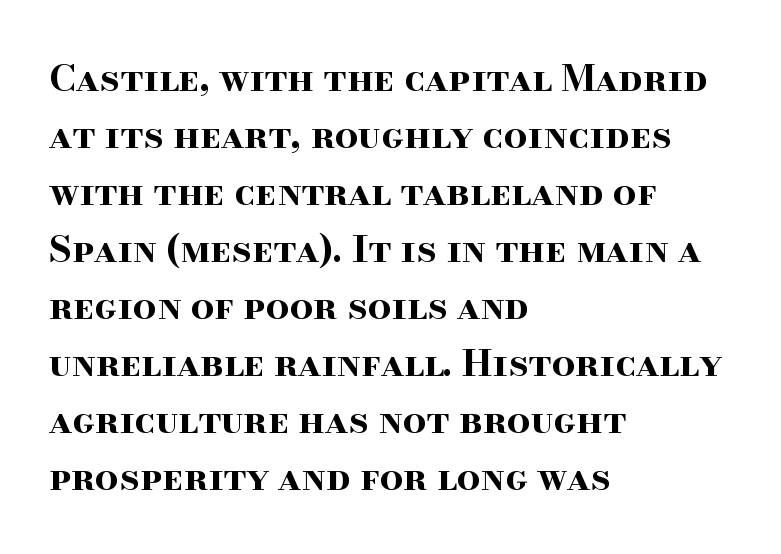
Q: Is the text bold? A: Yes.
Q: Is the text italic (slanted)? A: No, it is upright.
Q: Is the typeface a serif or a sans-serif typeface? A: Serif.
Q: Is the text underlined? A: No.
Q: How is the paragraph aligned? A: Left-aligned.
Q: Is the spacing between letters normal or unusually wide? A: Normal.
Q: Is the spacing between lines tight, normal or loose? A: Normal.
Q: Width (condensed, normal, or wide)? A: Wide.
Q: Stroke contrast? A: High.
Q: x-height? A: Small.
Q: Monospaced? A: No.
